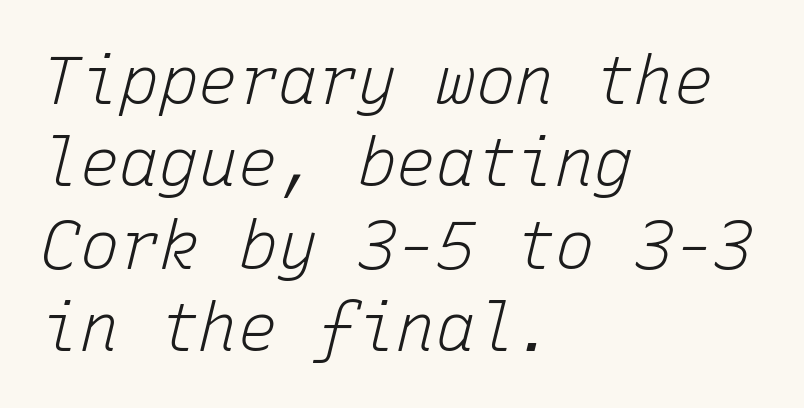
{"italic": "yes", "lean": "right", "slant_degrees": 15, "bold": "no", "weight": "light", "width": "normal", "stroke_contrast": "low", "x_height": "medium", "monospaced": "yes", "underline": "no", "align": "left", "line_spacing": "normal", "line_spacing_ratio": 1.25, "letter_spacing": "normal", "letter_spacing_em": 0.0, "glyph_px": 66}
